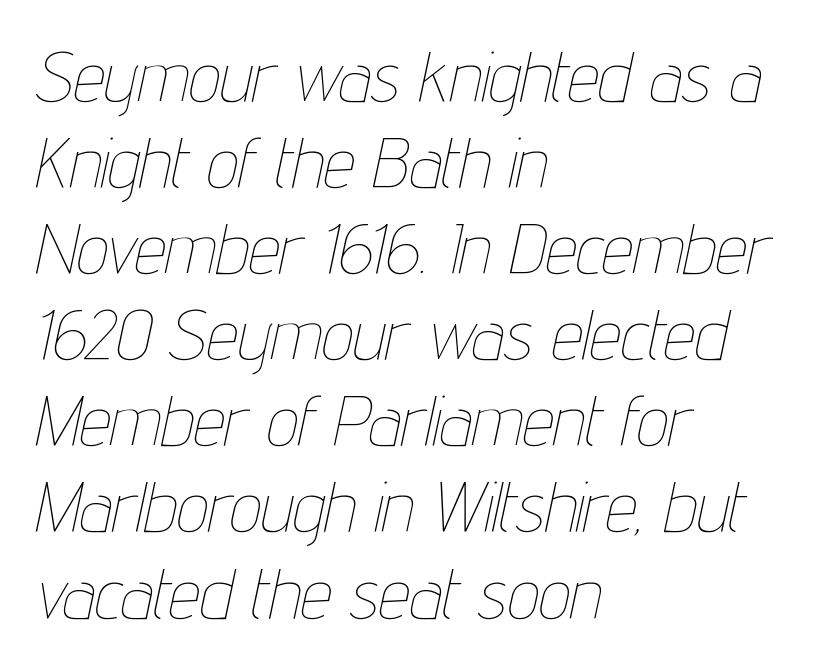
The image shows 70 px thin, condensed type, italic (leaning right); set left-aligned, line spacing 1.23x, normal letter spacing, not underlined; low stroke contrast and a medium x-height.
